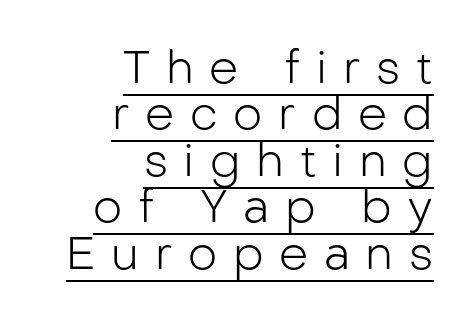
{"serif": "no", "italic": "no", "bold": "no", "weight": "light", "width": "normal", "stroke_contrast": "low", "x_height": "medium", "monospaced": "no", "underline": "yes", "align": "right", "line_spacing": "tight", "line_spacing_ratio": 1.01, "letter_spacing": "wide", "letter_spacing_em": 0.34, "glyph_px": 46}
